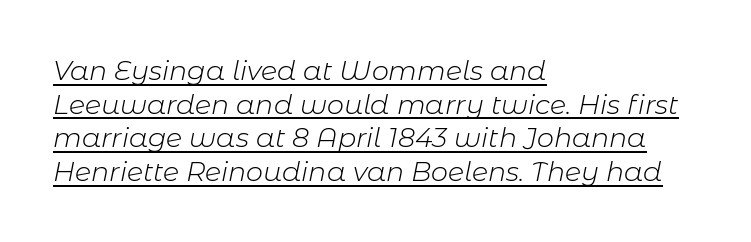
What's the leading like? Ordinary, nothing unusual. Compared with a typical body face, this is equally light or lighter still. The face used here has a pronounced slope to its letters. Here the glyphs are tracked normally, forming tight word shapes.
